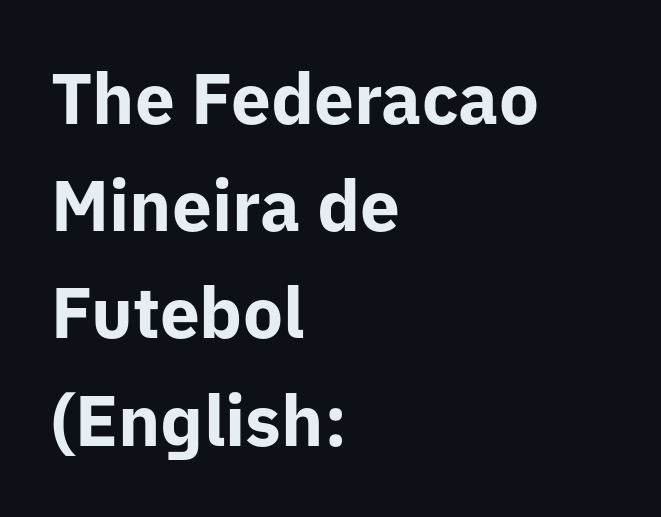
This is roman type, the default non-slanted kind. The lines are quadded left. Are there feet on the stems? There aren't — it's a sans. Its strokes are broad and dark, the hallmark of bold type. The gaps between neighbouring characters are ordinary and unremarkable.
